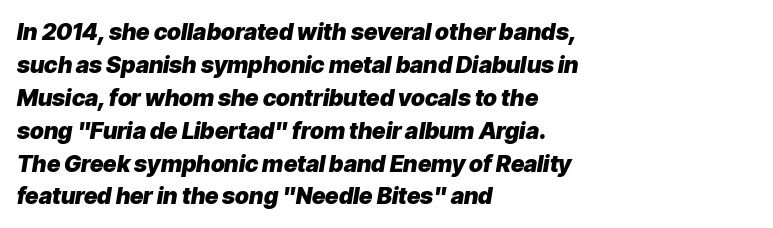
{"italic": "yes", "lean": "right", "slant_degrees": 9, "bold": "yes", "underline": "no", "align": "left", "line_spacing": "normal", "line_spacing_ratio": 1.43, "letter_spacing": "normal", "letter_spacing_em": 0.0, "glyph_px": 23}
